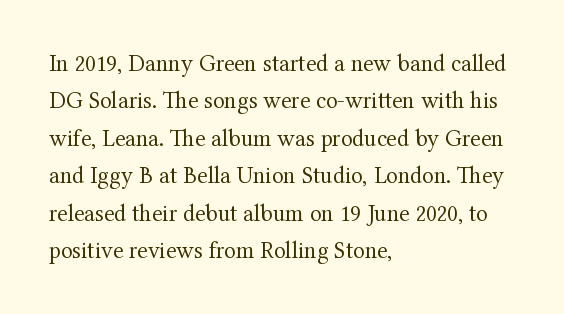
Evenly set lines give the paragraph a standard silhouette. Here the glyphs are tracked normally, forming tight word shapes. Rule under the text: the space is simply empty. Italic? Not at all — the glyphs are vertical. These glyphs show unthickened strokes, regular width or finer.
